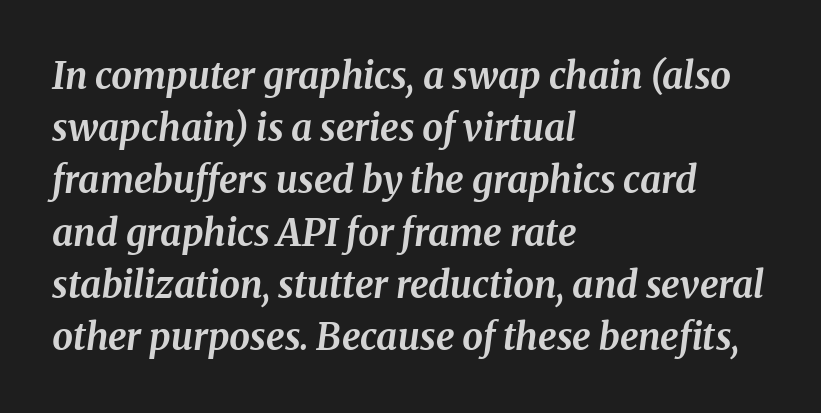
The image shows 37 px bold type, italic (leaning right); set left-aligned, normal line spacing (1.41x), normal letter spacing, not underlined; medium stroke contrast and a medium x-height.
